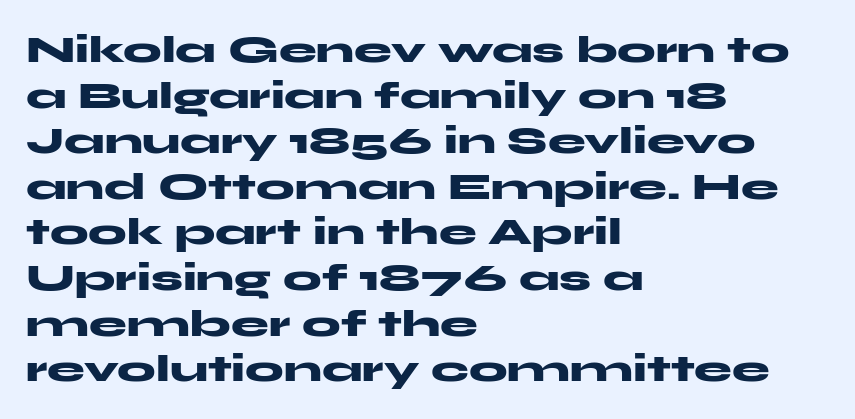
{"serif": "no", "italic": "no", "bold": "yes", "weight": "heavy", "width": "wide", "stroke_contrast": "medium", "x_height": "medium", "monospaced": "no", "underline": "no", "align": "left", "line_spacing_ratio": 1.2, "letter_spacing": "normal", "letter_spacing_em": 0.0, "glyph_px": 38}
